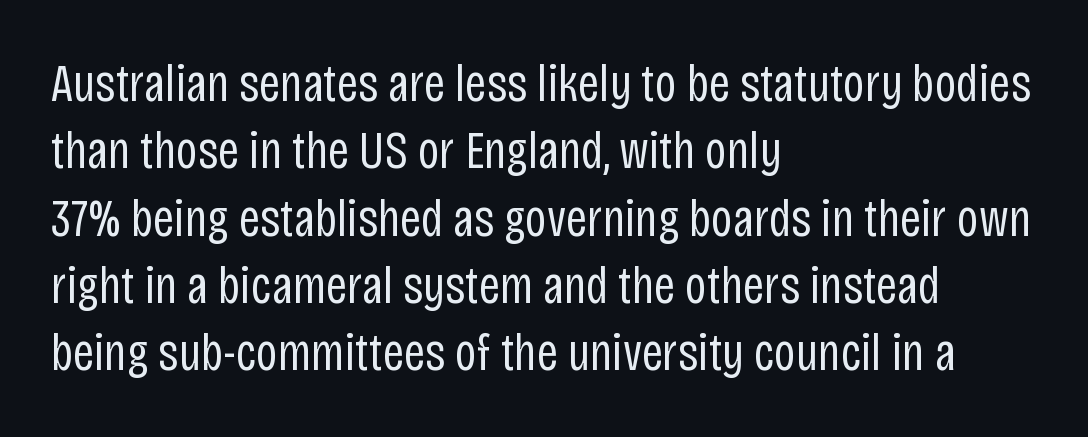
{"serif": "no", "italic": "no", "bold": "no", "weight": "regular", "width": "condensed", "stroke_contrast": "low", "x_height": "large", "monospaced": "no", "underline": "no", "align": "left", "line_spacing": "normal", "line_spacing_ratio": 1.27, "letter_spacing": "normal", "letter_spacing_em": 0.0, "glyph_px": 53}
